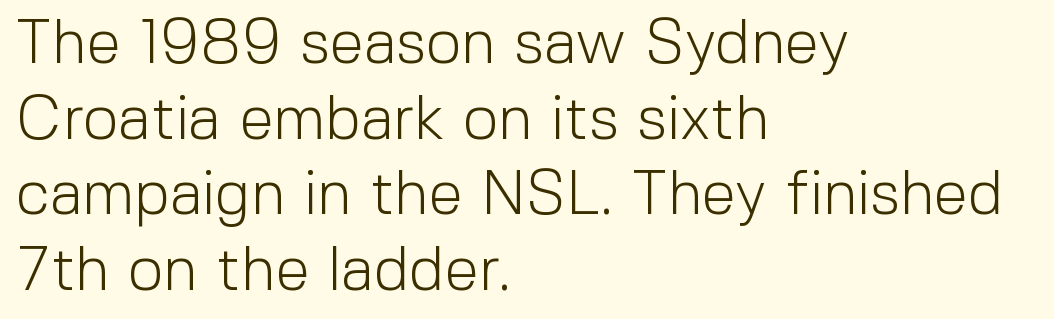
The gap between lines stays unmarked. The characters are drawn with everyday or finer stroke widths. Standard letterfit; no display-style spreading of the glyphs. The lettering holds an erect, upright posture throughout.
